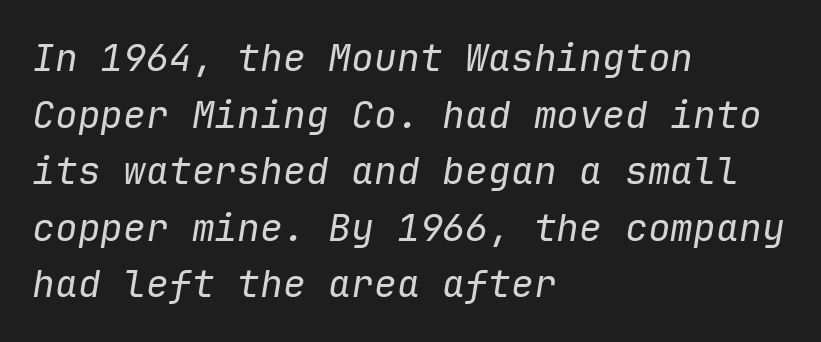
The image shows 38 px regular-weight type, italic (leaning right), monospaced; set left-aligned, normal line spacing (1.49x), normal letter spacing, not underlined; low stroke contrast and a medium x-height.
